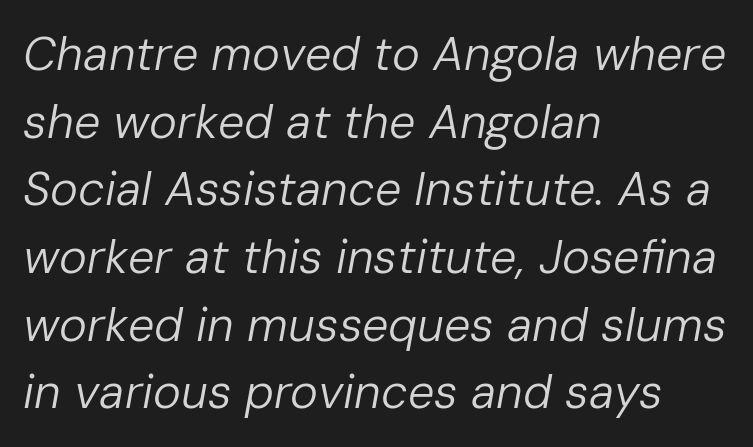
Is the letter spacing exaggerated? No — it looks like the ordinary default. Visually the block forms a straight wall on the left and a jagged coastline on the right. Is the type slanted? Yes — the strokes lean at a clear angle. The rendering uses natural spacing where letterforms have individual widths. Descender tails drop into unmarked territory. The letters look calm and open, with moderate or lighter stems.
